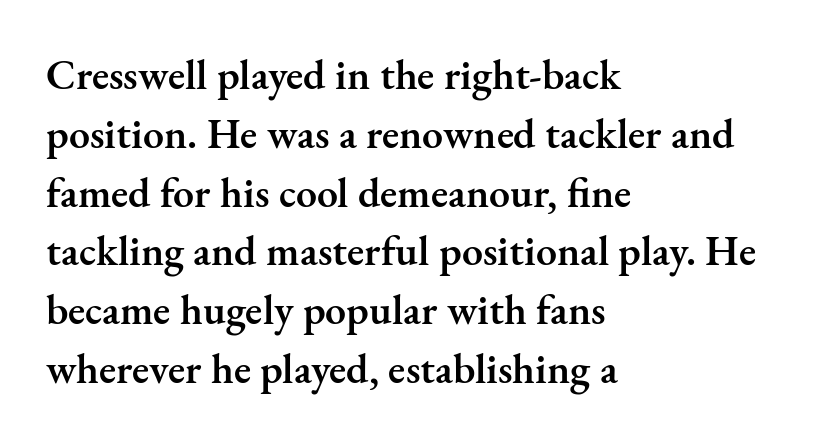
Q: Is the text bold? A: Semi-bold.
Q: Is the text italic (slanted)? A: No, it is upright.
Q: Is the typeface a serif or a sans-serif typeface? A: Serif.
Q: Is the text underlined? A: No.
Q: How is the paragraph aligned? A: Left-aligned.
Q: Is the spacing between letters normal or unusually wide? A: Normal.
Q: Is the spacing between lines tight, normal or loose? A: Normal.
Q: Width (condensed, normal, or wide)? A: Normal.
Q: Stroke contrast? A: Medium.
Q: x-height? A: Small.
Q: Monospaced? A: No.
